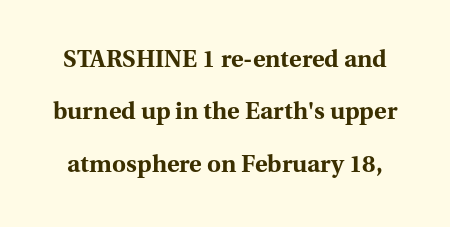
{"italic": "no", "bold": "yes", "underline": "no", "line_spacing": "loose", "line_spacing_ratio": 2.18, "letter_spacing": "normal", "letter_spacing_em": 0.0, "glyph_px": 24}
